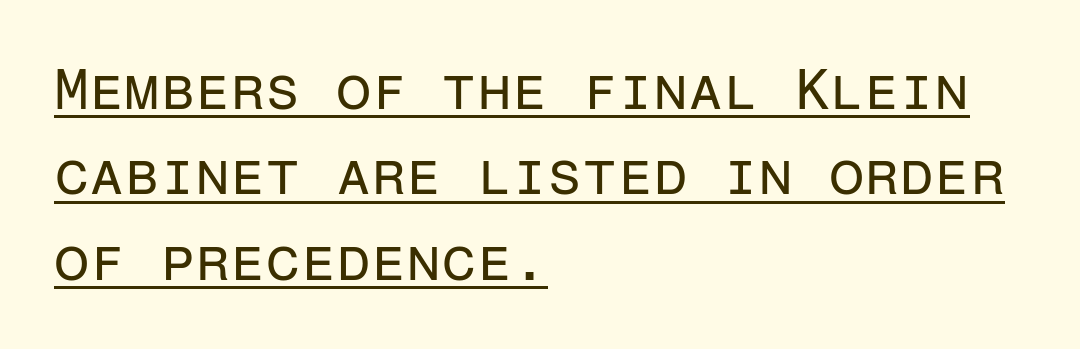
Q: Is the text bold? A: No.
Q: Is the text italic (slanted)? A: No, it is upright.
Q: Is the typeface a serif or a sans-serif typeface? A: Sans-serif.
Q: Is the text underlined? A: Yes.
Q: How is the paragraph aligned? A: Left-aligned.
Q: Is the spacing between letters normal or unusually wide? A: Normal.
Q: Is the spacing between lines tight, normal or loose? A: Normal.
Q: Width (condensed, normal, or wide)? A: Normal.
Q: Stroke contrast? A: Low.
Q: x-height? A: Medium.
Q: Monospaced? A: Yes.
